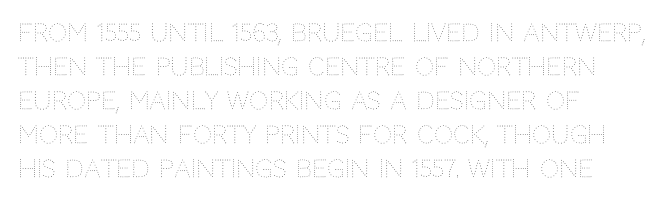
The image shows 24 px text type, upright; set left-aligned, normal line spacing (1.42x), normal letter spacing, not underlined.
